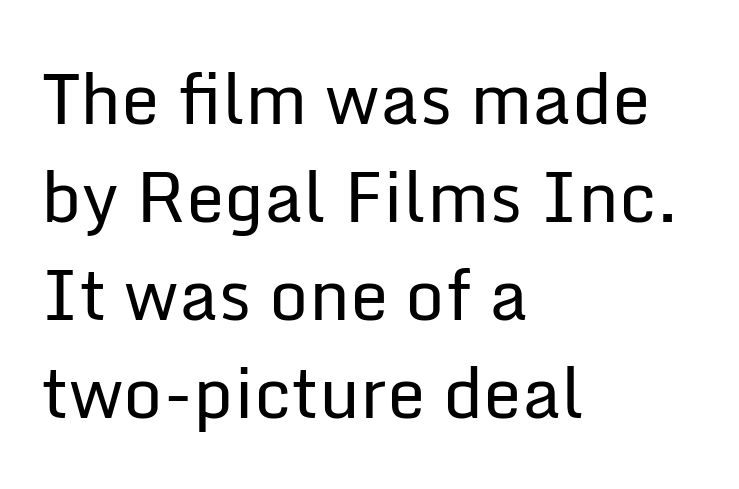
Q: Is the text bold? A: No.
Q: Is the text italic (slanted)? A: No, it is upright.
Q: Is the typeface a serif or a sans-serif typeface? A: Sans-serif.
Q: Is the text underlined? A: No.
Q: How is the paragraph aligned? A: Left-aligned.
Q: Is the spacing between letters normal or unusually wide? A: Normal.
Q: Is the spacing between lines tight, normal or loose? A: Normal.
Q: Width (condensed, normal, or wide)? A: Normal.
Q: Stroke contrast? A: Low.
Q: x-height? A: Medium.
Q: Monospaced? A: No.
